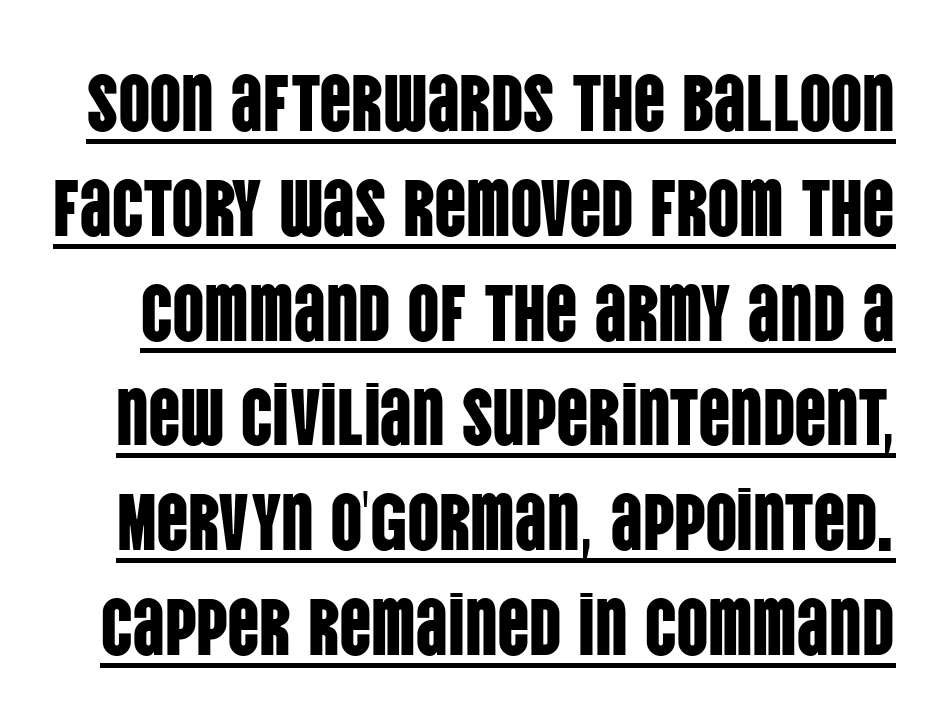
{"serif": "no", "italic": "no", "width": "condensed", "stroke_contrast": "low", "x_height": "large", "monospaced": "no", "underline": "yes", "line_spacing": "normal", "line_spacing_ratio": 1.31, "letter_spacing": "normal", "letter_spacing_em": 0.0, "glyph_px": 80}
